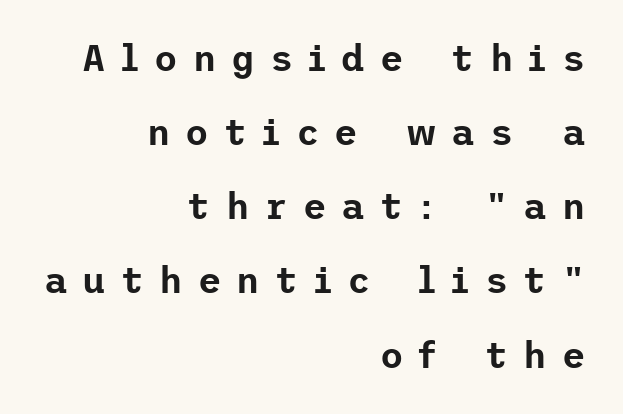
Q: Is the text italic (slanted)? A: No, it is upright.
Q: Is the typeface a serif or a sans-serif typeface? A: Sans-serif.
Q: Is the text underlined? A: No.
Q: How is the paragraph aligned? A: Right-aligned.
Q: Is the spacing between letters normal or unusually wide? A: Unusually wide.
Q: Is the spacing between lines tight, normal or loose? A: Loose.
Q: Width (condensed, normal, or wide)? A: Normal.
Q: Stroke contrast? A: Low.
Q: x-height? A: Medium.
